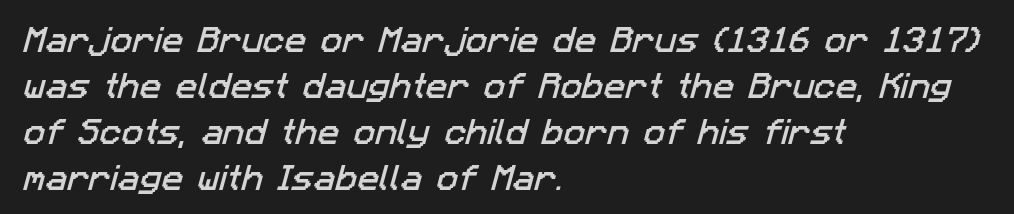
{"serif": "no", "width": "normal", "stroke_contrast": "low", "x_height": "medium", "monospaced": "no", "underline": "no", "align": "left", "line_spacing": "normal", "line_spacing_ratio": 1.59, "letter_spacing": "normal", "letter_spacing_em": 0.0, "glyph_px": 29}
